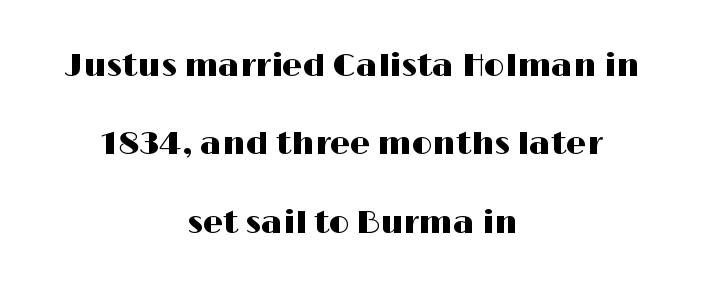
If you folded the block vertically in half, each line would mirror itself in length. This rendering features lettering with no underline. Is there much room between lines? Yes — plenty of vertical air separates them. The gaps between neighbouring characters are ordinary and unremarkable. This sample uses a sans-serif face.
